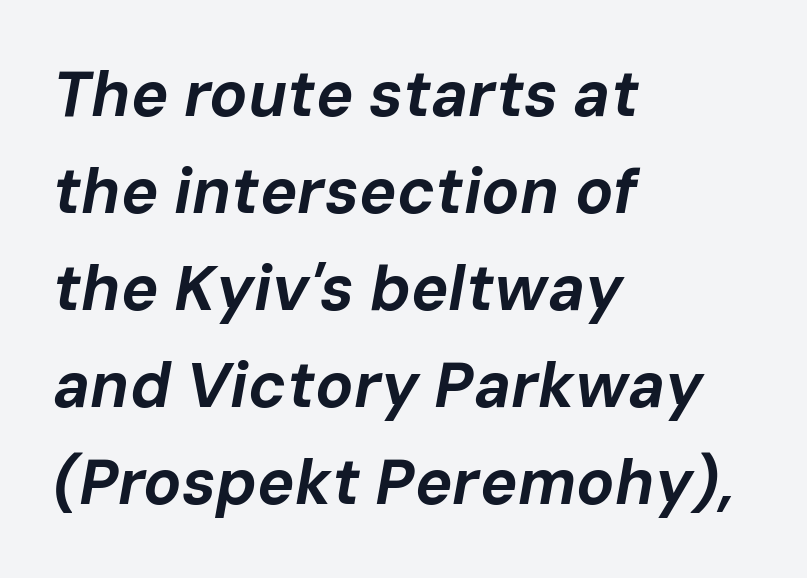
The image shows 63 px bold type, italic (leaning right); set left-aligned, normal line spacing (1.54x), normal letter spacing, not underlined; low stroke contrast and a medium x-height.
